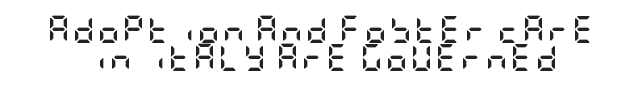
The image shows 27 px bold type, upright; set tight line spacing (1.03x), not underlined.
